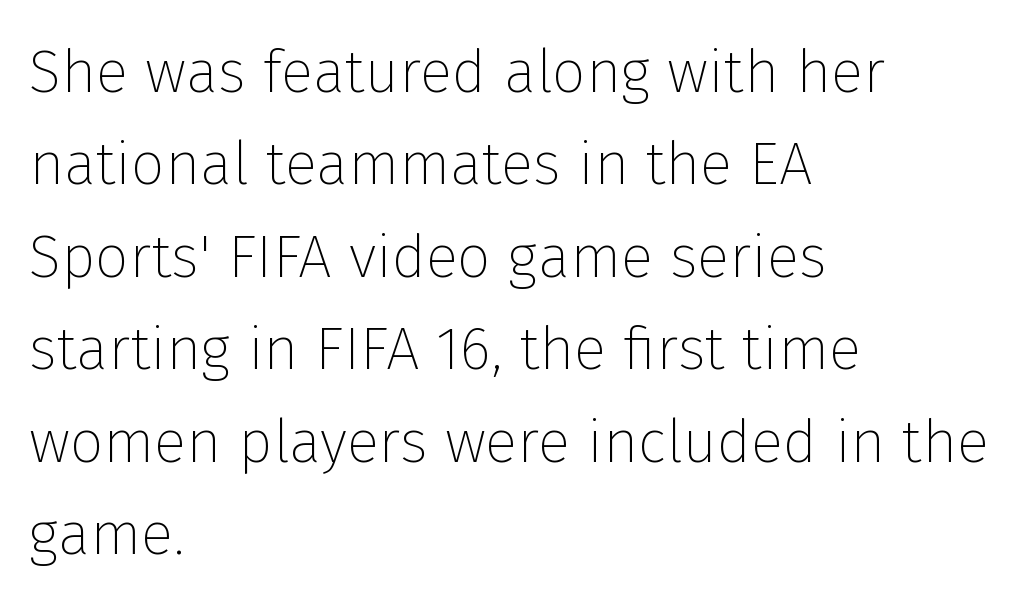
The image shows 60 px thin sans-serif type, upright; set left-aligned, normal line spacing (1.54x), normal letter spacing, not underlined; low stroke contrast and a medium x-height.
